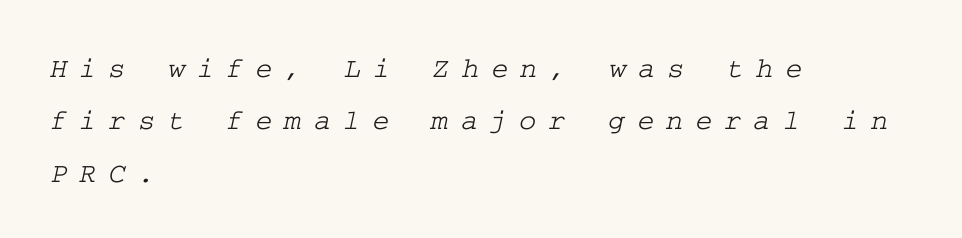
{"serif": "yes", "width": "wide", "stroke_contrast": "low", "x_height": "medium", "underline": "no", "align": "left", "line_spacing_ratio": 1.81, "letter_spacing": "wide", "letter_spacing_em": 0.42, "glyph_px": 29}
